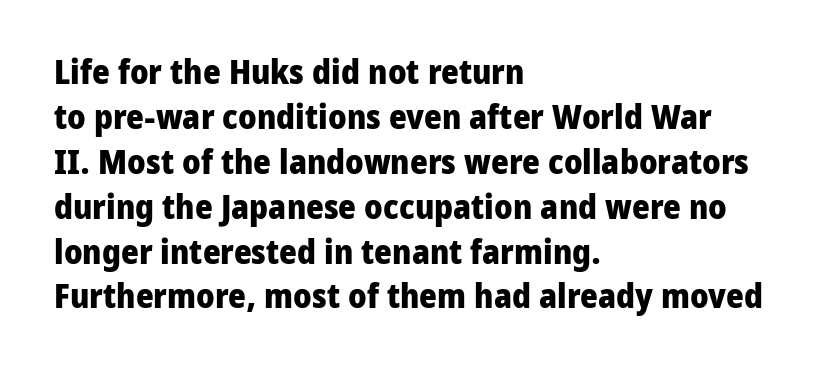
{"serif": "no", "italic": "no", "bold": "yes", "weight": "heavy", "width": "normal", "stroke_contrast": "low", "x_height": "medium", "monospaced": "no", "underline": "no", "align": "left", "line_spacing": "normal", "line_spacing_ratio": 1.32, "letter_spacing": "normal", "letter_spacing_em": 0.0, "glyph_px": 34}
